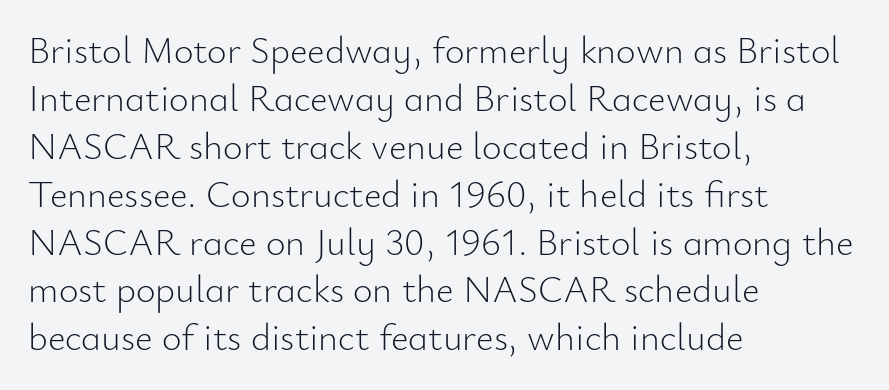
The rag falls on the right side of this text block. Think of a printed novel: that variable character pitch is what you see here. You could call the tracking neutral — neither tight nor loose. Regarding leading, the lines here are spaced in the standard way. Honestly, there is no underline to notice here at all.
